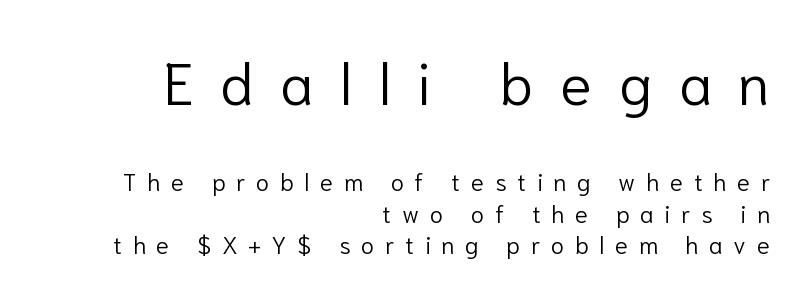
{"serif": "no", "italic": "no", "bold": "no", "weight": "light", "width": "normal", "stroke_contrast": "low", "x_height": "medium", "monospaced": "no", "underline": "no", "align": "right", "line_spacing": "normal", "line_spacing_ratio": 1.32, "letter_spacing": "wide", "letter_spacing_em": 0.45, "larger_block": "first", "size_ratio": 2.46, "glyph_px": 59}
